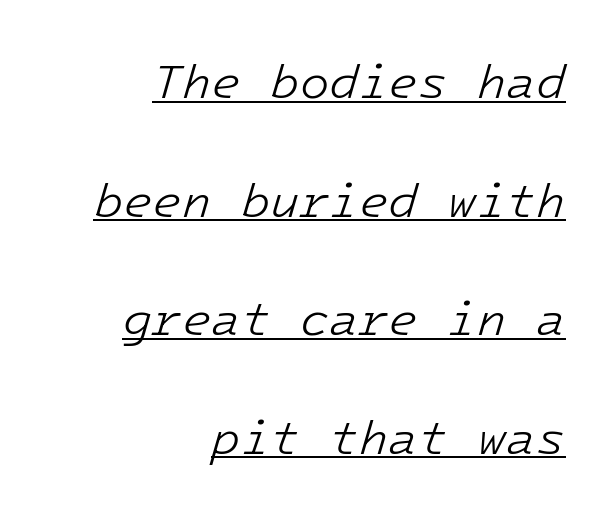
{"italic": "yes", "lean": "right", "slant_degrees": 16, "bold": "no", "weight": "light", "width": "normal", "stroke_contrast": "low", "x_height": "medium", "monospaced": "yes", "underline": "yes", "align": "right", "line_spacing": "loose", "line_spacing_ratio": 2.47, "letter_spacing": "normal", "letter_spacing_em": 0.0, "glyph_px": 48}
